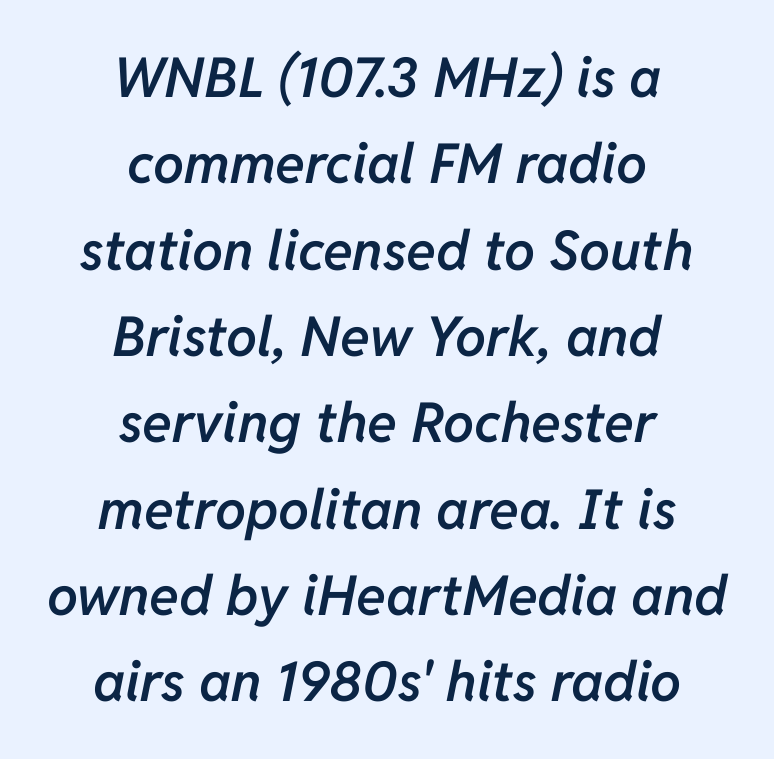
Q: Is the text bold? A: Semi-bold.
Q: Is the text italic (slanted)? A: Yes, it leans right by about 11 degrees.
Q: Is the text underlined? A: No.
Q: How is the paragraph aligned? A: Centered.
Q: Is the spacing between letters normal or unusually wide? A: Normal.
Q: Is the spacing between lines tight, normal or loose? A: Normal.
Q: Width (condensed, normal, or wide)? A: Normal.
Q: Stroke contrast? A: Low.
Q: x-height? A: Medium.
Q: Monospaced? A: No.
